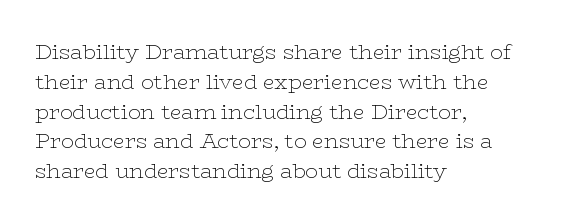
Quick note: interline space is typical. Nothing unusual about the tracking: characters are spaced as the font intends. Unmarked baselines from the first word to the last. No italicization has been applied; the sample stays upright.
